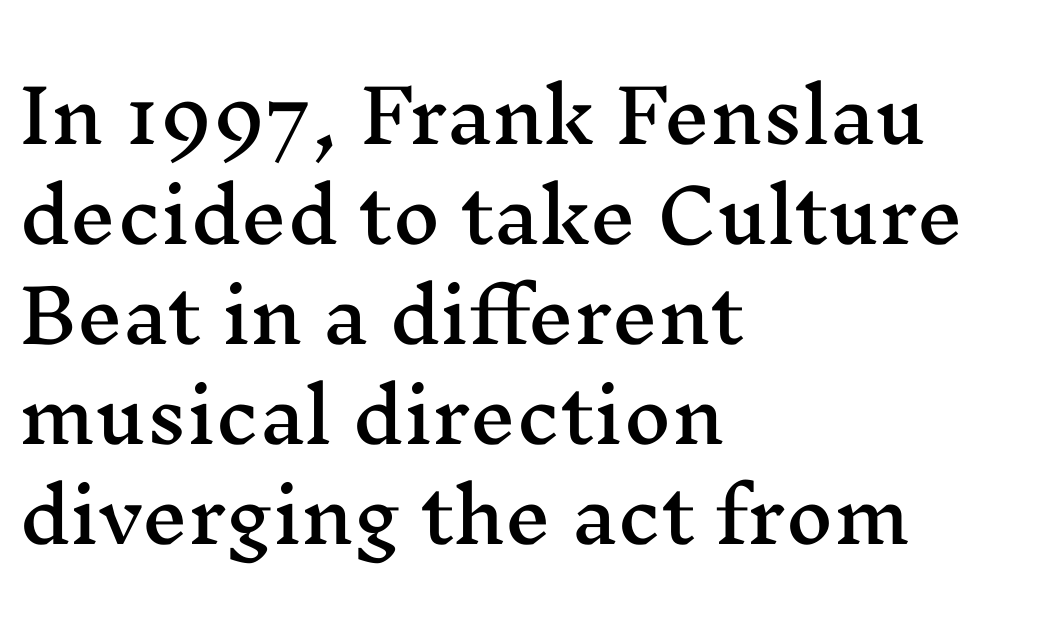
What's the leading like? Ordinary, nothing unusual. This rendering uses left alignment, leaving the right contour irregular. Each letter's strokes conclude with small projecting serifs. Rendered with straight, roman letterforms.
